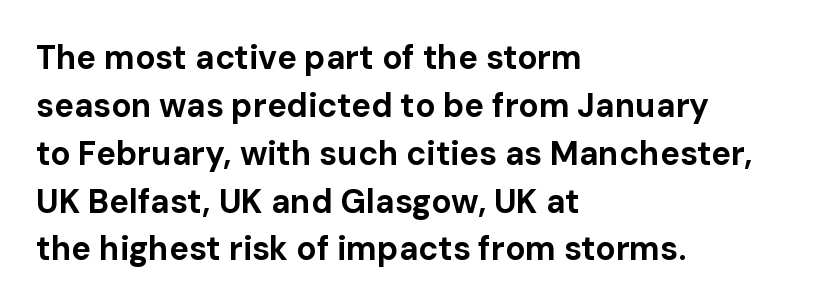
{"serif": "no", "italic": "no", "bold": "yes", "weight": "bold", "width": "normal", "stroke_contrast": "low", "x_height": "medium", "monospaced": "no", "underline": "no", "align": "left", "line_spacing": "normal", "line_spacing_ratio": 1.45, "letter_spacing": "normal", "letter_spacing_em": 0.0, "glyph_px": 33}
